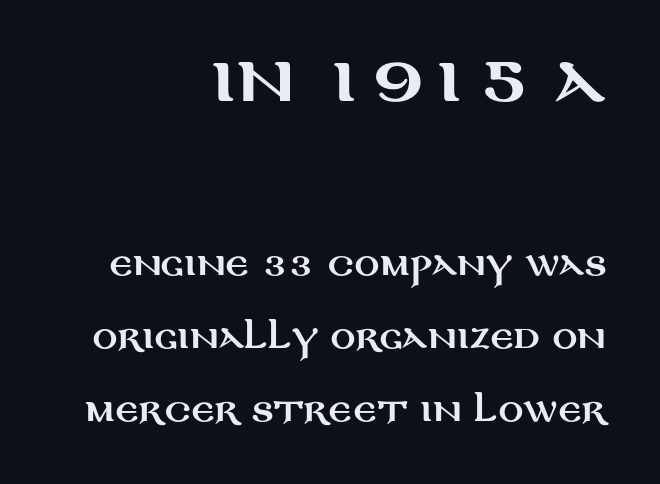
The more generous point size was reserved for the upper chunk. Quick note: not italic, upright. Is the letter spacing exaggerated? No — it looks like the ordinary default. Character widths vary here, with narrow letters taking less room than wide ones.
